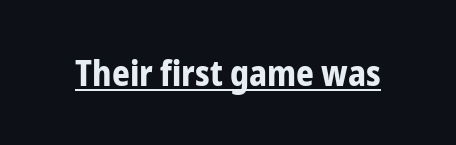
The image shows 35 px bold, condensed sans-serif type, upright; set normal letter spacing, underlined; low stroke contrast and a medium x-height.
